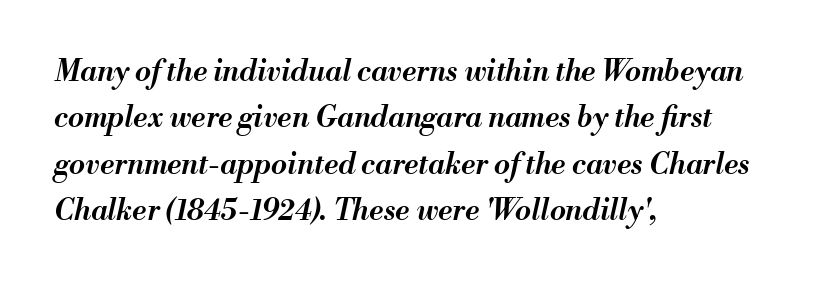
The image shows 29 px semibold type, italic (leaning right); set left-aligned, normal line spacing (1.6x), normal letter spacing, not underlined; medium stroke contrast and a small x-height.
